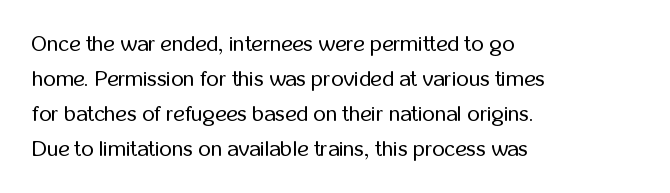
Q: Is the text bold? A: No.
Q: Is the text italic (slanted)? A: No, it is upright.
Q: Is the text underlined? A: No.
Q: How is the paragraph aligned? A: Left-aligned.
Q: Is the spacing between letters normal or unusually wide? A: Normal.
Q: Is the spacing between lines tight, normal or loose? A: Normal.
